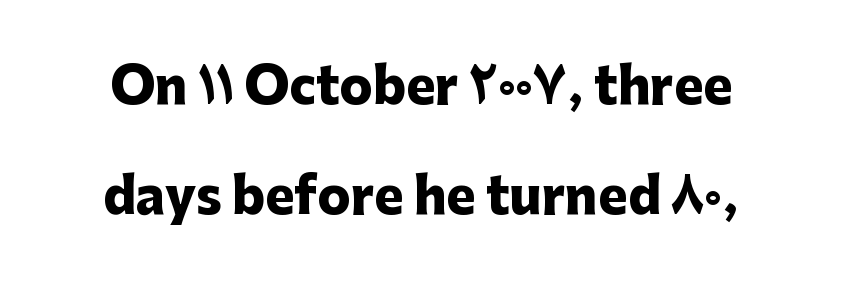
These lines stand farther apart than default settings would place them. Heft: maximum for text — a bold. Students, note that the glyphs here touch the page at normal intervals. This rendering employs a face without finishing strokes, i.e., a sans-serif. Decoration check: the copy has no underline.
